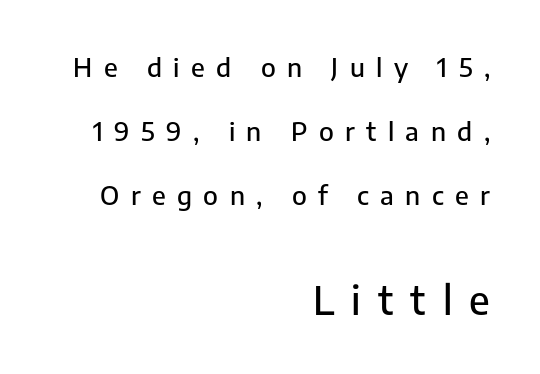
Q: Is the text italic (slanted)? A: No, it is upright.
Q: Is the typeface a serif or a sans-serif typeface? A: Sans-serif.
Q: Is the text underlined? A: No.
Q: How is the paragraph aligned? A: Right-aligned.
Q: Is the spacing between letters normal or unusually wide? A: Unusually wide.
Q: Is the spacing between lines tight, normal or loose? A: Loose.
Q: Which block of text is set in a larger size, the first (top) or the second (bottom)? A: The second (bottom) one.
Q: Width (condensed, normal, or wide)? A: Normal.
Q: Stroke contrast? A: Low.
Q: x-height? A: Medium.
Q: Monospaced? A: No.
